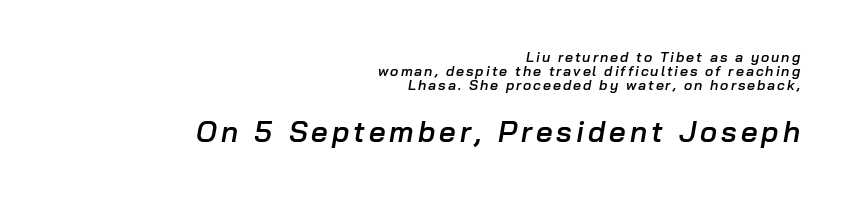
Q: Is the text bold? A: Semi-bold.
Q: Is the text italic (slanted)? A: Yes, it leans right by about 10 degrees.
Q: Is the text underlined? A: No.
Q: How is the paragraph aligned? A: Right-aligned.
Q: Is the spacing between lines tight, normal or loose? A: Tight.
Q: Which block of text is set in a larger size, the first (top) or the second (bottom)? A: The second (bottom) one.
Q: Width (condensed, normal, or wide)? A: Normal.
Q: Stroke contrast? A: Low.
Q: x-height? A: Medium.
Q: Monospaced? A: No.
